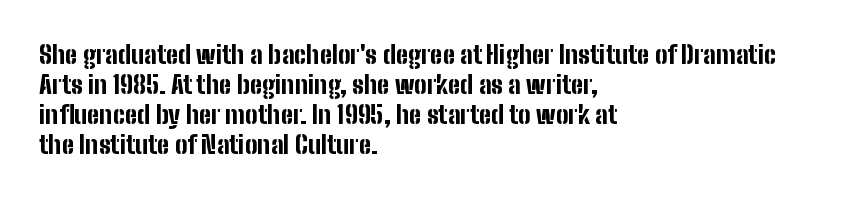
The image shows 25 px bold type, upright; set left-aligned, line spacing 1.2x, normal letter spacing, not underlined.
